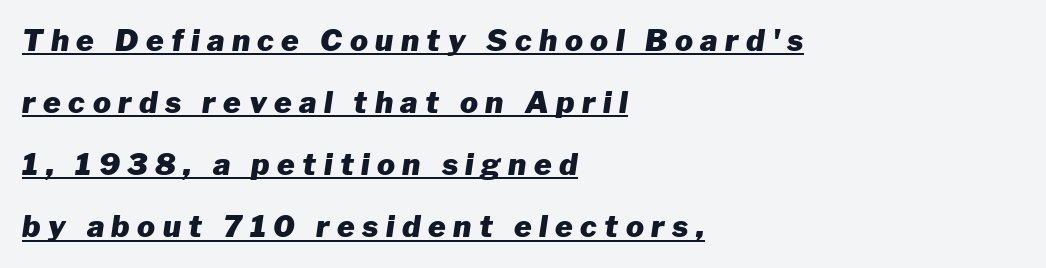
The image shows 30 px heavy type, italic (leaning right); set left-aligned, loose line spacing (2.07x), unusually wide letter spacing (+0.25 em), underlined; low stroke contrast and a medium x-height.
